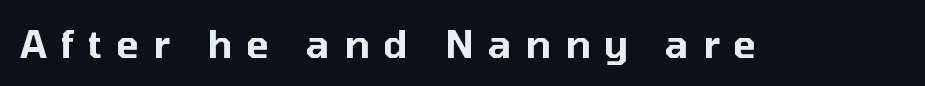
Does extra space separate the letters? Yes, quite a lot of it. Typographically, this falls in the sans-serif category. Think of a printed novel: that variable character pitch is what you see here. Posture: vertical. Beneath every word, the page is bare.
